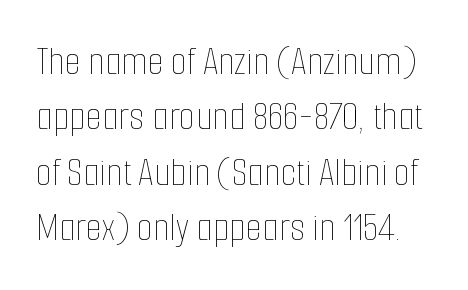
{"italic": "no", "bold": "no", "weight": "thin", "width": "condensed", "stroke_contrast": "low", "x_height": "medium", "monospaced": "no", "underline": "no", "line_spacing": "normal", "line_spacing_ratio": 1.32, "letter_spacing": "normal", "letter_spacing_em": 0.0, "glyph_px": 42}
